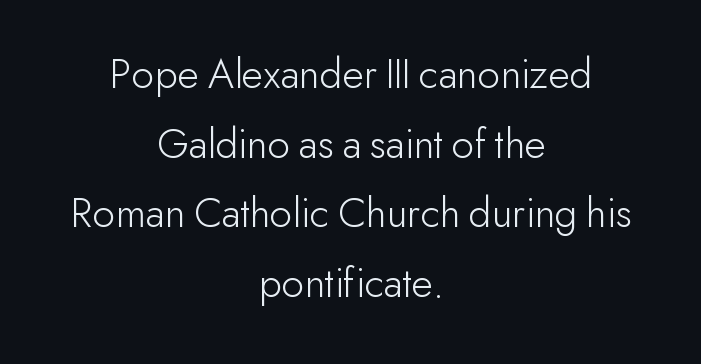
Q: Is the text bold? A: No.
Q: Is the text italic (slanted)? A: No, it is upright.
Q: Is the typeface a serif or a sans-serif typeface? A: Sans-serif.
Q: Is the text underlined? A: No.
Q: How is the paragraph aligned? A: Centered.
Q: Is the spacing between letters normal or unusually wide? A: Normal.
Q: Is the spacing between lines tight, normal or loose? A: Normal.
Q: Width (condensed, normal, or wide)? A: Normal.
Q: Stroke contrast? A: Low.
Q: x-height? A: Small.
Q: Monospaced? A: No.
